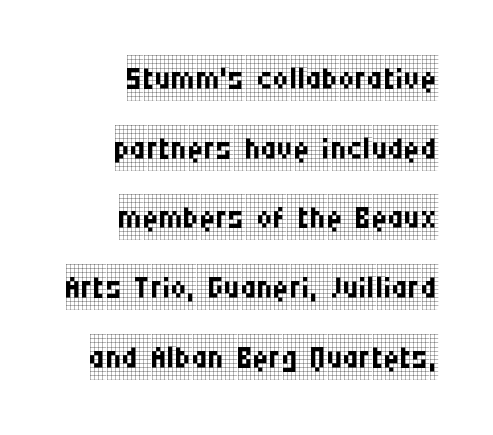
Q: Is the text bold? A: No.
Q: Is the text italic (slanted)? A: No, it is upright.
Q: Is the typeface a serif or a sans-serif typeface? A: Serif.
Q: Is the text underlined? A: No.
Q: How is the paragraph aligned? A: Right-aligned.
Q: Is the spacing between letters normal or unusually wide? A: Normal.
Q: Is the spacing between lines tight, normal or loose? A: Normal.
Q: Width (condensed, normal, or wide)? A: Condensed.
Q: Stroke contrast? A: Low.
Q: x-height? A: Large.
Q: Monospaced? A: No.
